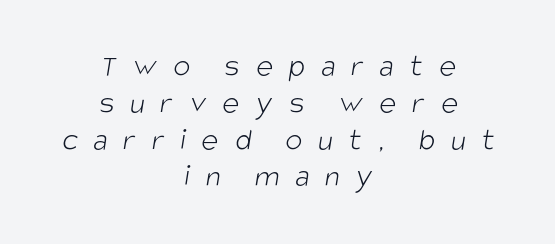
Q: Is the text bold? A: No.
Q: Is the typeface a serif or a sans-serif typeface? A: Sans-serif.
Q: Is the text underlined? A: No.
Q: How is the paragraph aligned? A: Centered.
Q: Is the spacing between letters normal or unusually wide? A: Unusually wide.
Q: Is the spacing between lines tight, normal or loose? A: Tight.
Q: Width (condensed, normal, or wide)? A: Condensed.
Q: Stroke contrast? A: Low.
Q: x-height? A: Large.
Q: Monospaced? A: No.
